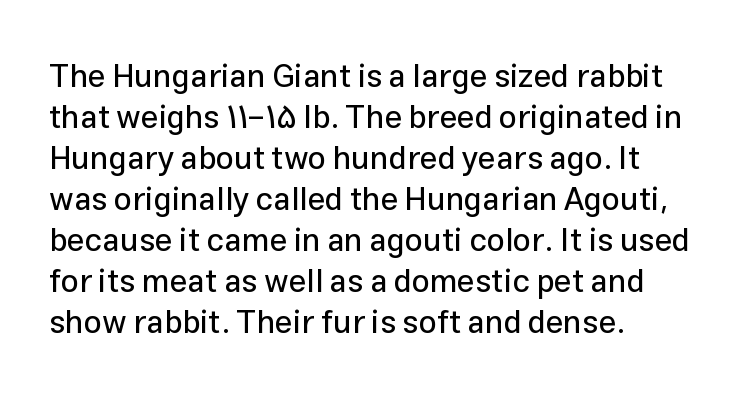
{"serif": "no", "italic": "no", "width": "normal", "stroke_contrast": "low", "x_height": "medium", "monospaced": "no", "underline": "no", "align": "left", "line_spacing": "normal", "line_spacing_ratio": 1.28, "letter_spacing": "normal", "letter_spacing_em": 0.0, "glyph_px": 32}
